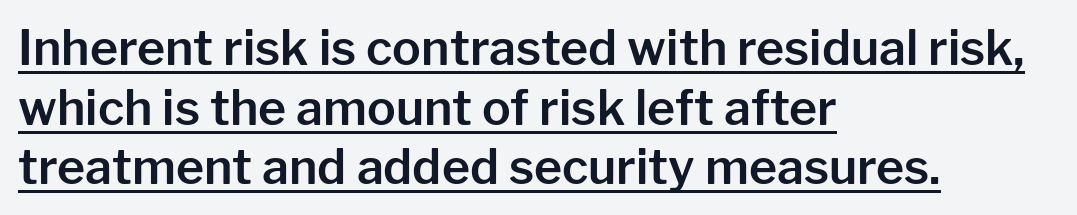
The rendering uses natural spacing where letterforms have individual widths. Somebody hit Ctrl+U on this one — the words are underlined. All the whitespace from short lines collects on the right. There is no visible air inserted between adjacent glyphs. Vertical strokes here are truly vertical.
